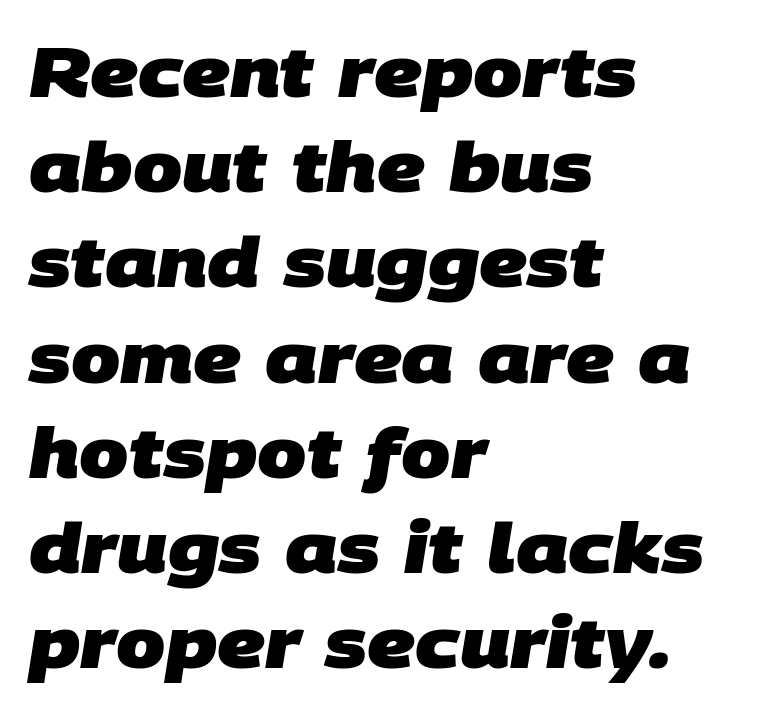
The foot of each line stays bare and open. The rows are spaced the way most documents space them. Visually the block forms a straight wall on the left and a jagged coastline on the right. The letterforms sit shoulder to shoulder at normal distance. Is this a fixed-width face? No — the glyphs have proportional, varying widths.
